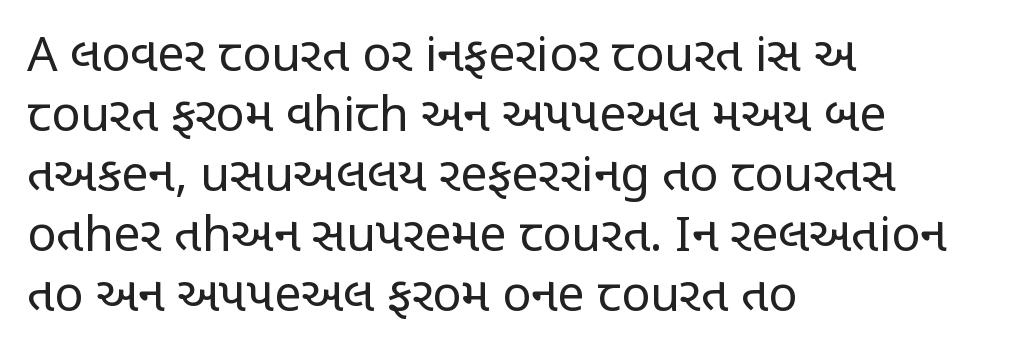
Q: Is the text bold? A: No.
Q: Is the text italic (slanted)? A: No, it is upright.
Q: Is the typeface a serif or a sans-serif typeface? A: Sans-serif.
Q: Is the text underlined? A: No.
Q: How is the paragraph aligned? A: Left-aligned.
Q: Is the spacing between letters normal or unusually wide? A: Normal.
Q: Is the spacing between lines tight, normal or loose? A: Normal.
Q: Width (condensed, normal, or wide)? A: Condensed.
Q: Stroke contrast? A: Low.
Q: x-height? A: Large.
Q: Monospaced? A: No.
